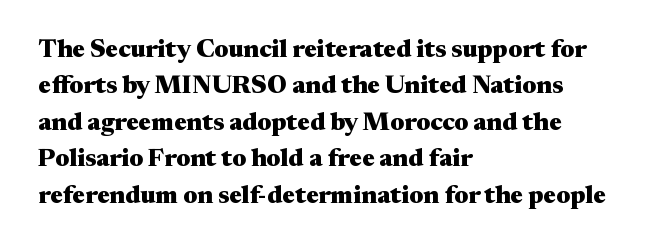
Q: Is the text bold? A: Yes.
Q: Is the text italic (slanted)? A: No, it is upright.
Q: Is the text underlined? A: No.
Q: How is the paragraph aligned? A: Left-aligned.
Q: Is the spacing between letters normal or unusually wide? A: Normal.
Q: Is the spacing between lines tight, normal or loose? A: Normal.
